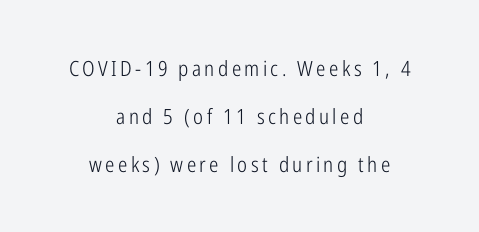
Quick note: interline space is abundant. Glance below the letters and you will spot only blank space. The strokes carry an ordinary text weight at most. Typeset on center — no edge is straight. Do the letters lean? They stand straight.
